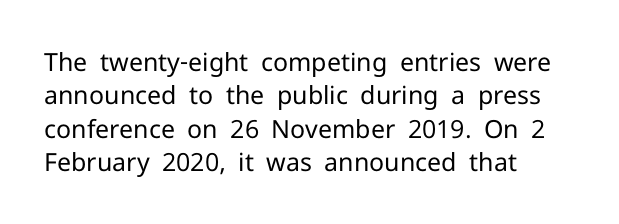
The image shows 25 px text type, upright; set left-aligned, normal line spacing (1.34x), normal letter spacing, not underlined.
